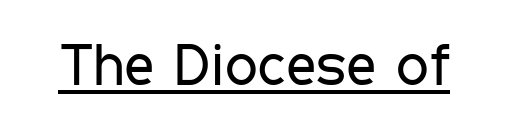
This sample has the flowing, uneven cadence of proportional lettering. Short note: letters normally spaced. Caption: face not bold, strokes unweighted. The sample's only ornament is a line tracing under the words. These lines were composed using upright roman letters.
